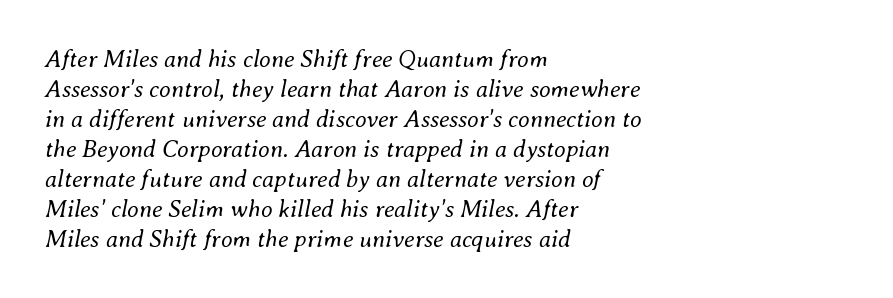
Regarding leading, the lines here are spaced in the standard way. The rendering applies a slant to the glyphs. The strip under each line holds only bare page. Spacing between characters is what you'd get straight out of the box.
